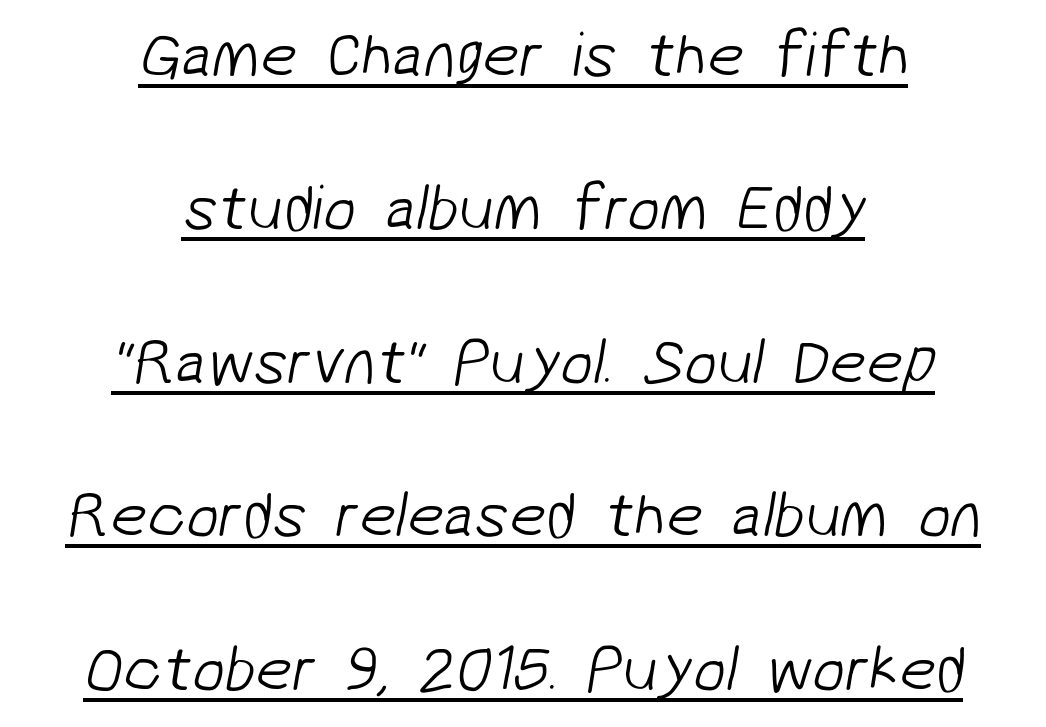
The image shows 65 px light sans-serif type; set centered, loose line spacing (2.36x), normal letter spacing, underlined; low stroke contrast and a medium x-height.
